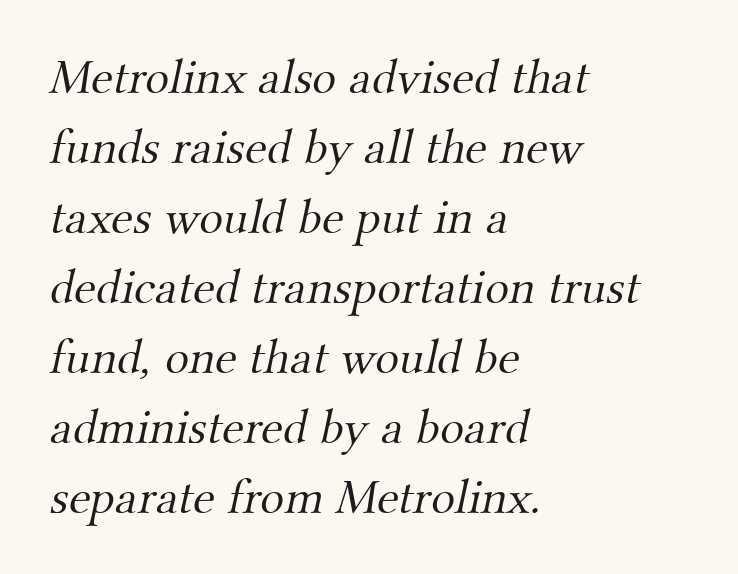
{"serif": "yes", "bold": "no", "weight": "light", "width": "normal", "stroke_contrast": "medium", "x_height": "small", "monospaced": "no", "underline": "no", "align": "left", "line_spacing": "normal", "line_spacing_ratio": 1.4, "letter_spacing": "normal", "letter_spacing_em": 0.0, "glyph_px": 50}
